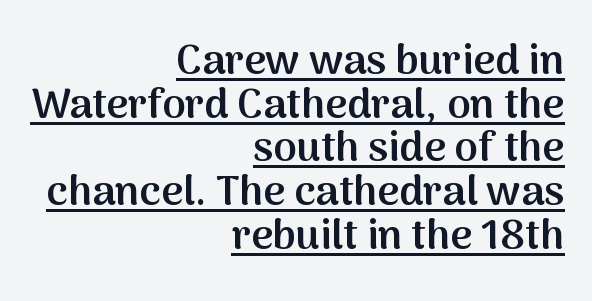
The image shows 42 px semibold sans-serif type, upright; set right-aligned, tight line spacing (1.04x), normal letter spacing, underlined; medium stroke contrast and a medium x-height.
